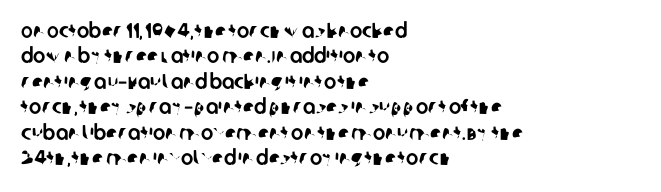
{"underline": "no", "align": "left", "line_spacing_ratio": 1.21, "letter_spacing": "normal", "letter_spacing_em": 0.0, "glyph_px": 21}
